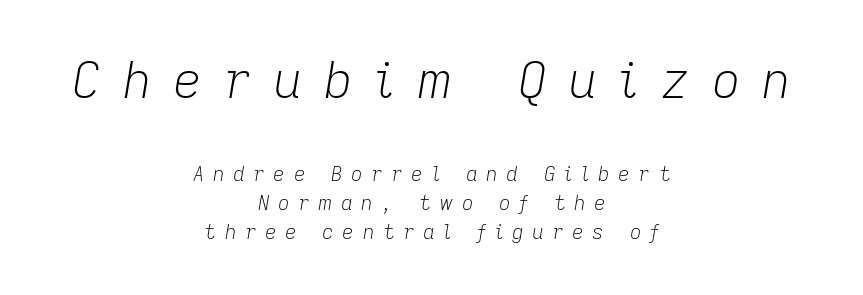
The image shows 50 px light type, italic (leaning right); set centered, normal line spacing (1.45x), unusually wide letter spacing (+0.43 em), not underlined; the first (top) block is 2.5x larger; low stroke contrast and a medium x-height.
